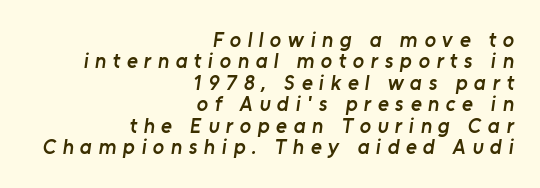
The image shows 21 px text type; set right-aligned, tight line spacing (1.02x), unusually wide letter spacing (+0.31 em), not underlined.
